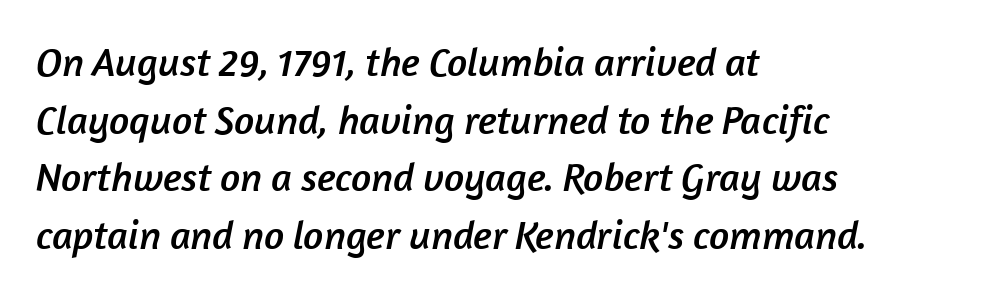
Q: Is the typeface a serif or a sans-serif typeface? A: Sans-serif.
Q: Is the text underlined? A: No.
Q: How is the paragraph aligned? A: Left-aligned.
Q: Is the spacing between letters normal or unusually wide? A: Normal.
Q: Is the spacing between lines tight, normal or loose? A: Normal.
Q: Width (condensed, normal, or wide)? A: Normal.
Q: Stroke contrast? A: Low.
Q: x-height? A: Medium.
Q: Monospaced? A: No.
